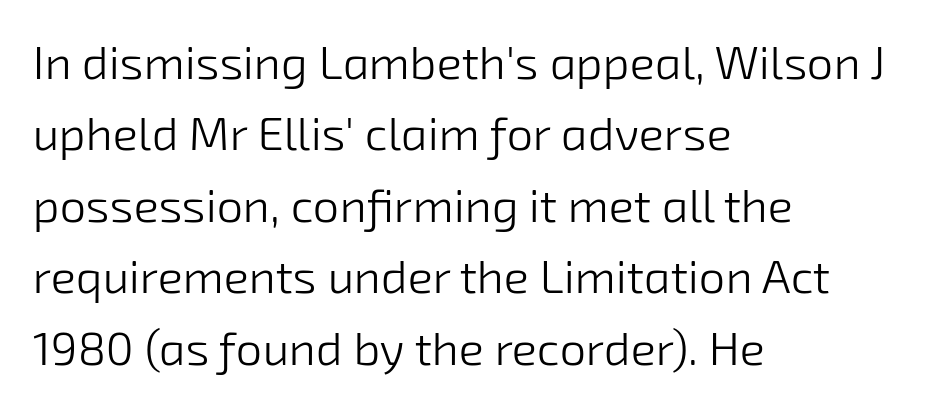
Q: Is the text bold? A: No.
Q: Is the typeface a serif or a sans-serif typeface? A: Sans-serif.
Q: Is the text underlined? A: No.
Q: How is the paragraph aligned? A: Left-aligned.
Q: Is the spacing between letters normal or unusually wide? A: Normal.
Q: Is the spacing between lines tight, normal or loose? A: Normal.
Q: Width (condensed, normal, or wide)? A: Normal.
Q: Stroke contrast? A: Low.
Q: x-height? A: Medium.
Q: Monospaced? A: No.
